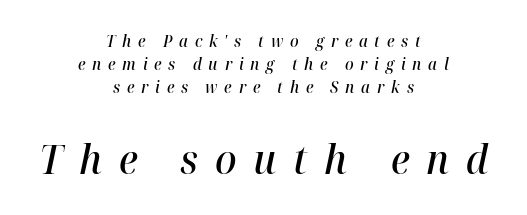
The image shows 40 px semibold type, italic (leaning right); set centered, normal line spacing (1.45x), unusually wide letter spacing (+0.42 em), not underlined; the second (bottom) block is 2.5x larger; high stroke contrast and a medium x-height.
